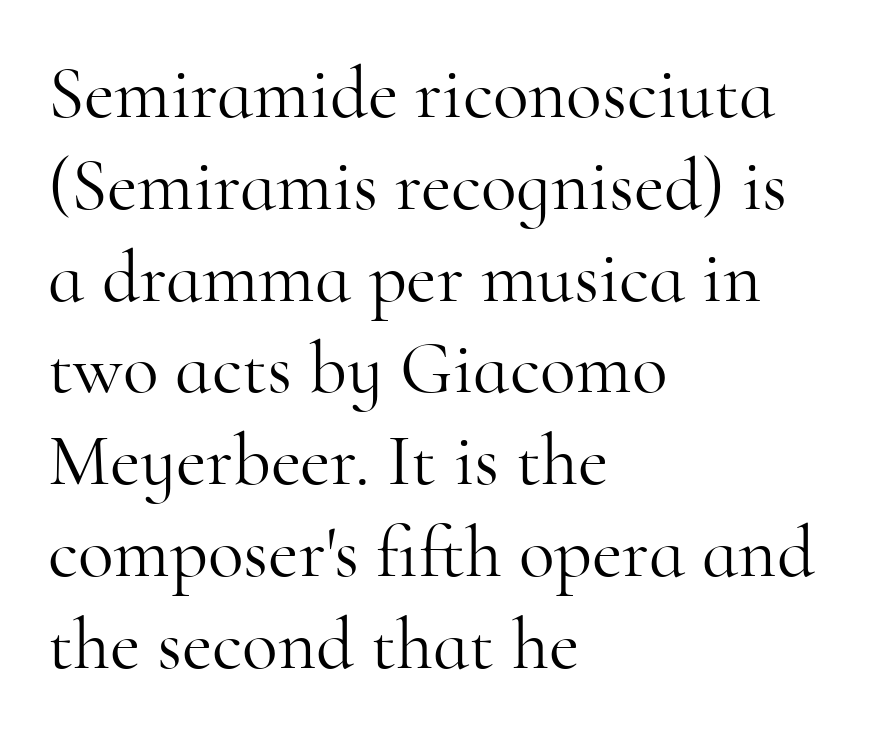
Q: Is the text bold? A: No.
Q: Is the text italic (slanted)? A: No, it is upright.
Q: Is the typeface a serif or a sans-serif typeface? A: Serif.
Q: Is the text underlined? A: No.
Q: How is the paragraph aligned? A: Left-aligned.
Q: Is the spacing between letters normal or unusually wide? A: Normal.
Q: Width (condensed, normal, or wide)? A: Normal.
Q: Stroke contrast? A: High.
Q: x-height? A: Small.
Q: Monospaced? A: No.
